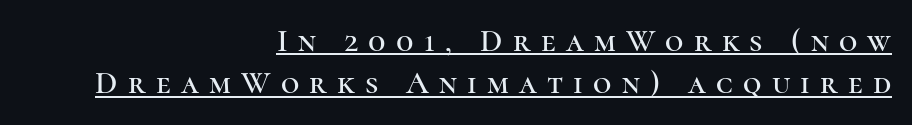
Q: Is the text italic (slanted)? A: No, it is upright.
Q: Is the typeface a serif or a sans-serif typeface? A: Serif.
Q: Is the text underlined? A: Yes.
Q: How is the paragraph aligned? A: Right-aligned.
Q: Is the spacing between letters normal or unusually wide? A: Unusually wide.
Q: Is the spacing between lines tight, normal or loose? A: Normal.
Q: Width (condensed, normal, or wide)? A: Normal.
Q: Stroke contrast? A: High.
Q: x-height? A: Medium.
Q: Monospaced? A: No.
